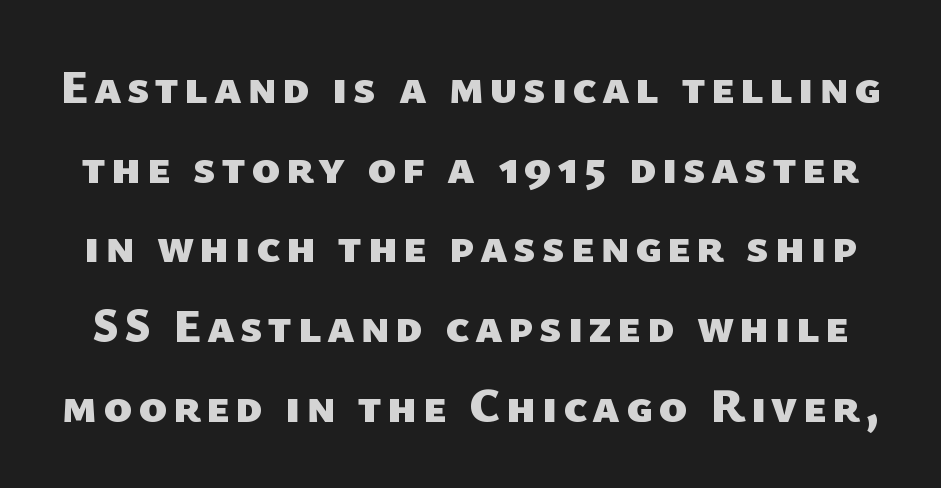
{"serif": "no", "bold": "yes", "weight": "heavy", "width": "normal", "stroke_contrast": "low", "x_height": "medium", "monospaced": "no", "underline": "no", "line_spacing": "normal", "line_spacing_ratio": 1.66, "glyph_px": 48}
